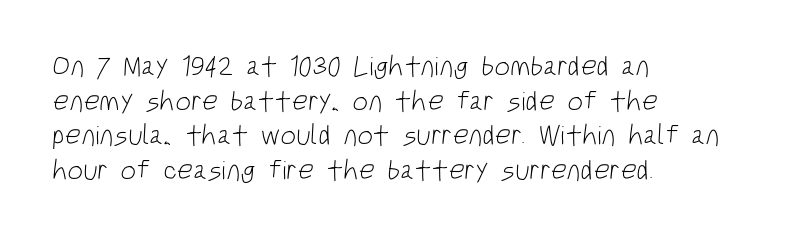
{"serif": "no", "bold": "no", "weight": "light", "width": "condensed", "stroke_contrast": "low", "x_height": "large", "monospaced": "no", "underline": "no", "align": "left", "line_spacing_ratio": 1.24, "letter_spacing": "normal", "letter_spacing_em": 0.0, "glyph_px": 28}
